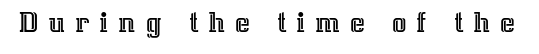
{"italic": "no", "width": "normal", "x_height": "medium", "monospaced": "no", "underline": "no", "letter_spacing": "wide", "letter_spacing_em": 0.3, "glyph_px": 32}
